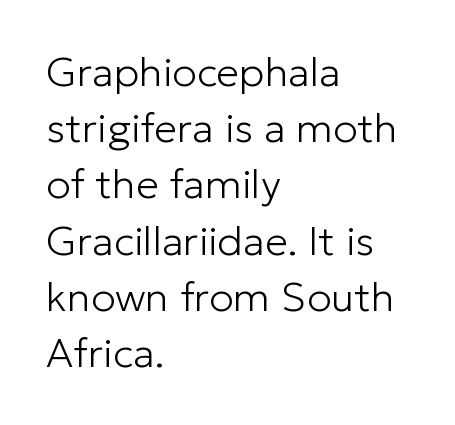
{"serif": "no", "italic": "no", "bold": "no", "weight": "light", "width": "normal", "stroke_contrast": "low", "x_height": "medium", "monospaced": "no", "underline": "no", "align": "left", "line_spacing": "normal", "line_spacing_ratio": 1.37, "letter_spacing": "normal", "letter_spacing_em": 0.0, "glyph_px": 41}
